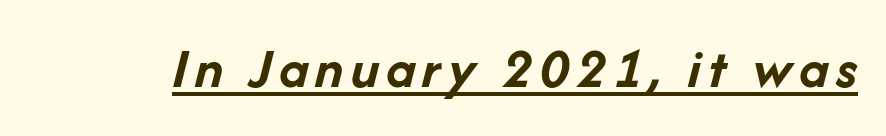
{"italic": "yes", "lean": "right", "slant_degrees": 14, "bold": "yes", "weight": "semibold", "width": "normal", "stroke_contrast": "low", "x_height": "medium", "monospaced": "no", "underline": "yes", "glyph_px": 58}
